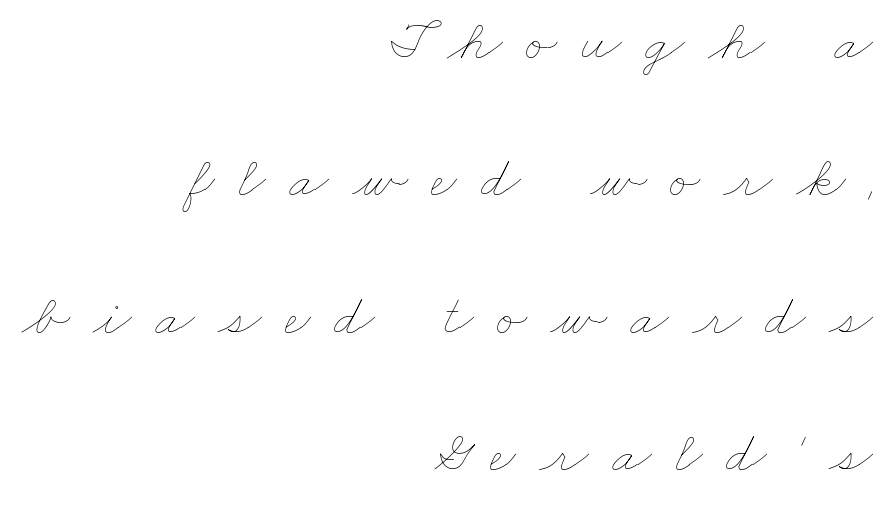
{"bold": "no", "weight": "thin", "width": "wide", "stroke_contrast": "low", "x_height": "small", "monospaced": "no", "underline": "no", "align": "right", "line_spacing": "loose", "line_spacing_ratio": 2.41, "letter_spacing": "wide", "letter_spacing_em": 0.41, "glyph_px": 57}
